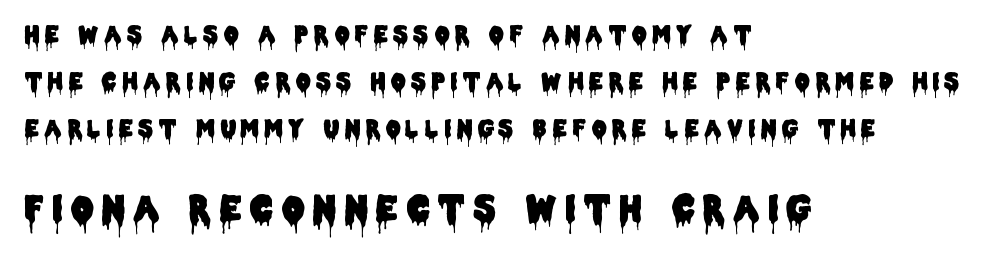
Q: Is the text italic (slanted)? A: No, it is upright.
Q: Is the typeface a serif or a sans-serif typeface? A: Sans-serif.
Q: Is the text underlined? A: No.
Q: How is the paragraph aligned? A: Left-aligned.
Q: Is the spacing between letters normal or unusually wide? A: Unusually wide.
Q: Is the spacing between lines tight, normal or loose? A: Loose.
Q: Which block of text is set in a larger size, the first (top) or the second (bottom)? A: The second (bottom) one.
Q: Width (condensed, normal, or wide)? A: Condensed.
Q: Stroke contrast? A: Low.
Q: x-height? A: Large.
Q: Monospaced? A: No.
